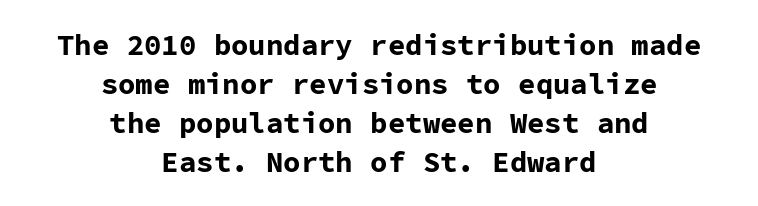
The image shows 29 px bold sans-serif type, upright, monospaced; set centered, normal line spacing (1.34x), normal letter spacing, not underlined; low stroke contrast and a medium x-height.
